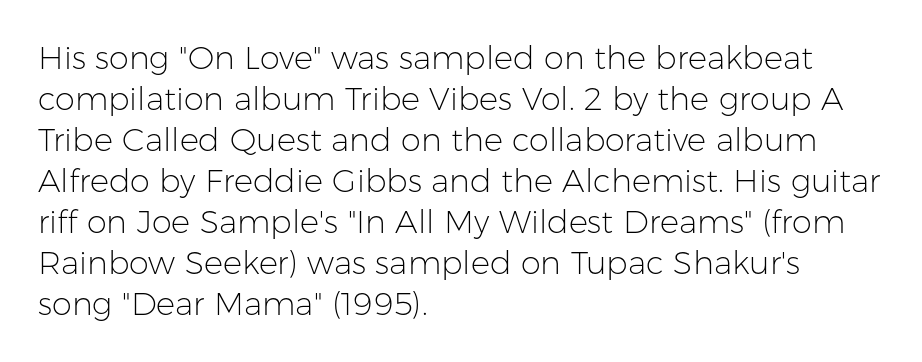
Q: Is the text bold? A: No.
Q: Is the text italic (slanted)? A: No, it is upright.
Q: Is the typeface a serif or a sans-serif typeface? A: Sans-serif.
Q: Is the text underlined? A: No.
Q: How is the paragraph aligned? A: Left-aligned.
Q: Is the spacing between letters normal or unusually wide? A: Normal.
Q: Is the spacing between lines tight, normal or loose? A: Normal.
Q: Width (condensed, normal, or wide)? A: Normal.
Q: Stroke contrast? A: Low.
Q: x-height? A: Medium.
Q: Monospaced? A: No.
